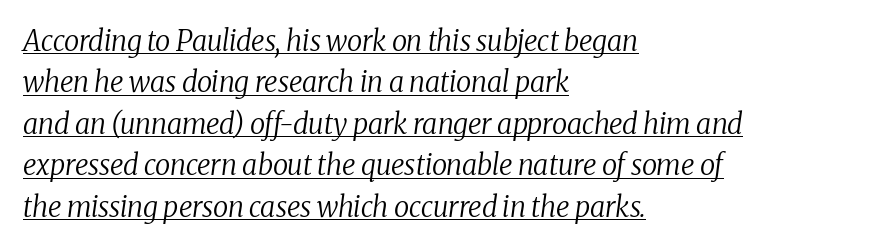
Q: Is the text bold? A: No.
Q: Is the text italic (slanted)? A: Yes, it leans right by about 8 degrees.
Q: Is the typeface a serif or a sans-serif typeface? A: Serif.
Q: Is the text underlined? A: Yes.
Q: How is the paragraph aligned? A: Left-aligned.
Q: Is the spacing between letters normal or unusually wide? A: Normal.
Q: Is the spacing between lines tight, normal or loose? A: Normal.
Q: Width (condensed, normal, or wide)? A: Normal.
Q: Stroke contrast? A: Medium.
Q: x-height? A: Medium.
Q: Monospaced? A: No.
